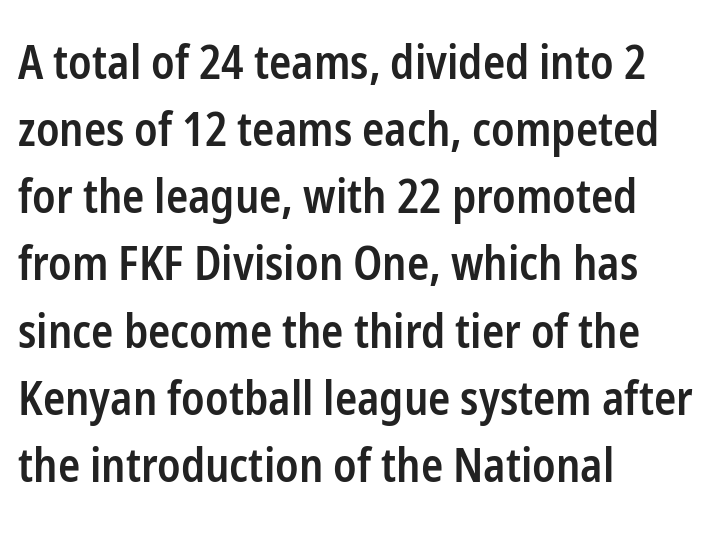
The image shows 46 px semibold, condensed sans-serif type, upright; set left-aligned, normal line spacing (1.46x), normal letter spacing, not underlined; low stroke contrast and a medium x-height.
